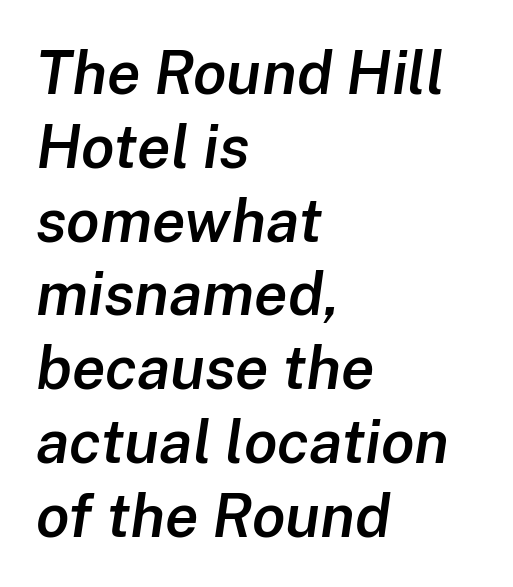
Think of a printed novel: that variable character pitch is what you see here. The whole block is typeset with a tilt. Underlining? Definitely not there. The letterforms sit shoulder to shoulder at normal distance.
